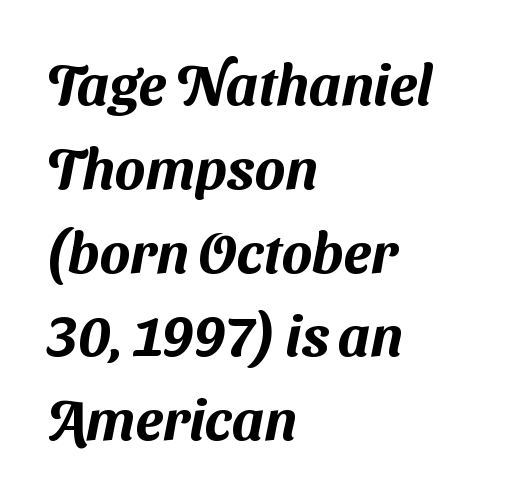
{"serif": "no", "width": "normal", "stroke_contrast": "medium", "x_height": "medium", "monospaced": "no", "underline": "no", "align": "left", "line_spacing": "normal", "line_spacing_ratio": 1.47, "letter_spacing": "normal", "letter_spacing_em": 0.0, "glyph_px": 57}
